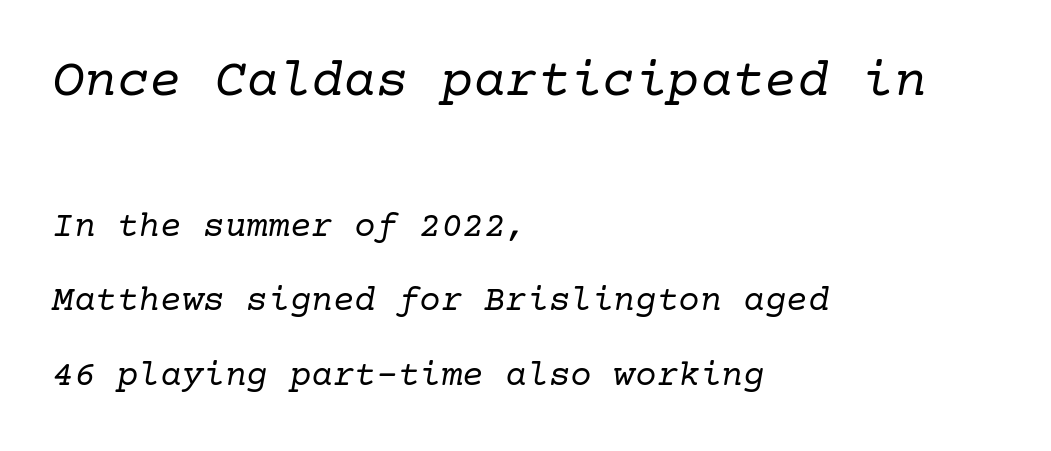
{"serif": "yes", "italic": "yes", "lean": "right", "slant_degrees": 10, "bold": "no", "weight": "regular", "width": "normal", "stroke_contrast": "low", "x_height": "medium", "underline": "no", "align": "left", "line_spacing": "loose", "line_spacing_ratio": 2.07, "letter_spacing": "normal", "letter_spacing_em": 0.0, "larger_block": "first", "size_ratio": 1.5, "glyph_px": 54}
